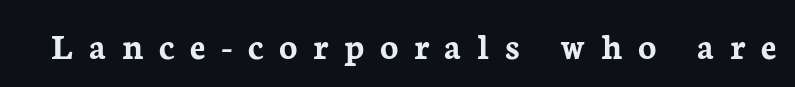
Q: Is the text bold? A: Yes.
Q: Is the text italic (slanted)? A: No, it is upright.
Q: Is the typeface a serif or a sans-serif typeface? A: Serif.
Q: Is the text underlined? A: No.
Q: Is the spacing between letters normal or unusually wide? A: Unusually wide.
Q: Width (condensed, normal, or wide)? A: Normal.
Q: Stroke contrast? A: Low.
Q: x-height? A: Medium.
Q: Monospaced? A: No.
